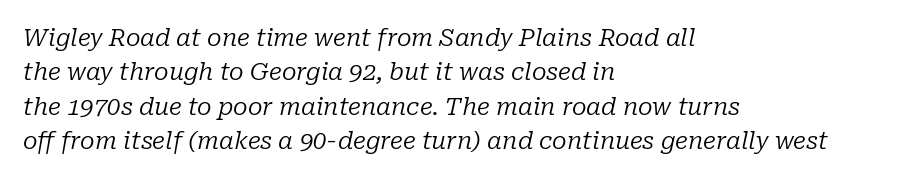
Q: Is the text bold? A: No.
Q: Is the text italic (slanted)? A: Yes, it leans right by about 10 degrees.
Q: Is the text underlined? A: No.
Q: How is the paragraph aligned? A: Left-aligned.
Q: Is the spacing between letters normal or unusually wide? A: Normal.
Q: Is the spacing between lines tight, normal or loose? A: Normal.
